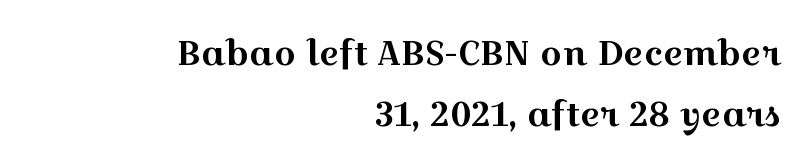
{"serif": "yes", "italic": "no", "width": "wide", "x_height": "medium", "monospaced": "no", "underline": "no", "align": "right", "line_spacing_ratio": 1.8, "letter_spacing": "normal", "letter_spacing_em": 0.0, "glyph_px": 34}
